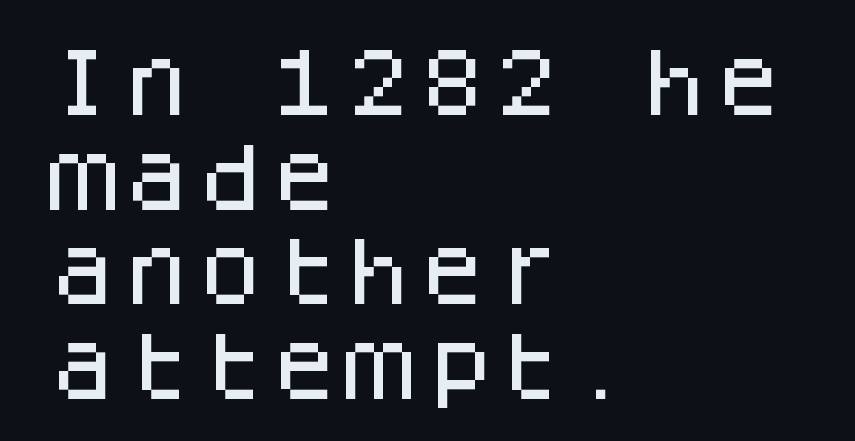
Anything drawn beneath the words? Only blank space. Nothing unusual about the tracking: characters are spaced as the font intends. Every character here occupies the same horizontal width, giving the sample a typewriter-like rhythm. Which margin do the lines hug? The left one — the right edge is uneven. Look at the bottom of the vertical strokes: they stop flat, with no serifs.
